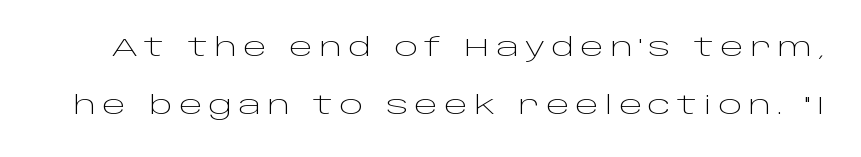
Nope, not italic — everything's standing straight. Baseline-to-baseline distance is far greater than the letter height. Beneath every word, the page is bare. The weight tops out at a normal text grade. Is the letter spacing exaggerated? Yes — the characters are pushed far apart.
